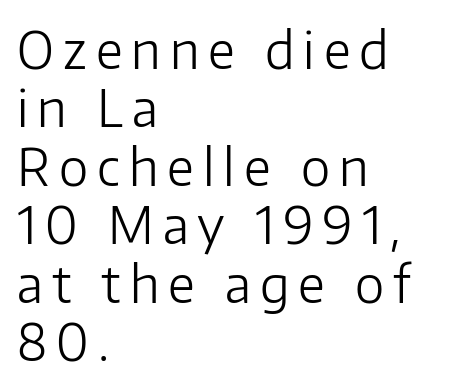
{"serif": "no", "italic": "no", "bold": "no", "weight": "light", "width": "normal", "stroke_contrast": "low", "x_height": "medium", "monospaced": "no", "underline": "no", "align": "left", "line_spacing_ratio": 1.17, "glyph_px": 50}
